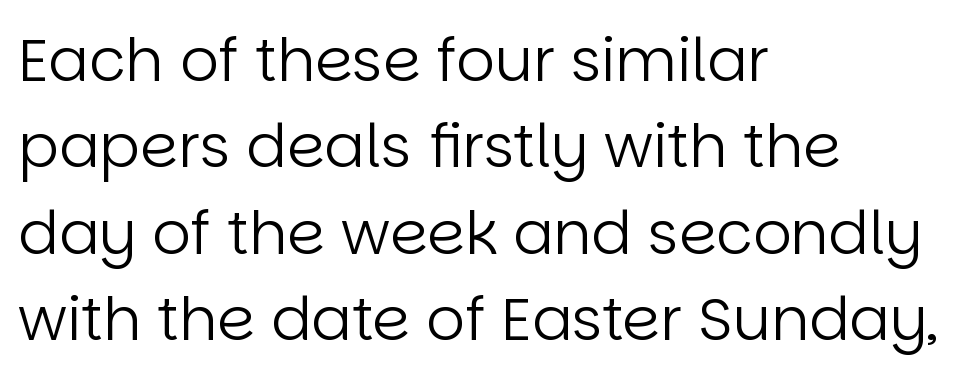
{"serif": "no", "italic": "no", "bold": "no", "weight": "regular", "width": "normal", "stroke_contrast": "low", "x_height": "large", "monospaced": "no", "underline": "no", "align": "left", "line_spacing": "normal", "line_spacing_ratio": 1.44, "letter_spacing": "normal", "letter_spacing_em": 0.0, "glyph_px": 60}
